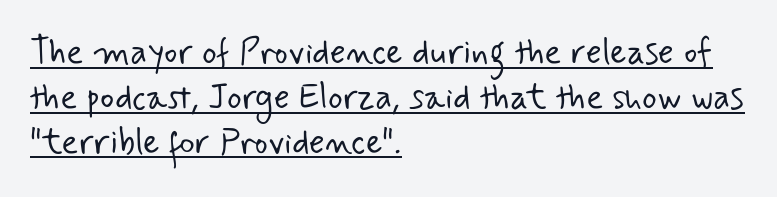
Q: Is the text bold? A: No.
Q: Is the typeface a serif or a sans-serif typeface? A: Sans-serif.
Q: Is the text underlined? A: Yes.
Q: How is the paragraph aligned? A: Left-aligned.
Q: Is the spacing between letters normal or unusually wide? A: Normal.
Q: Is the spacing between lines tight, normal or loose? A: Normal.
Q: Width (condensed, normal, or wide)? A: Normal.
Q: Stroke contrast? A: Low.
Q: x-height? A: Small.
Q: Monospaced? A: No.
